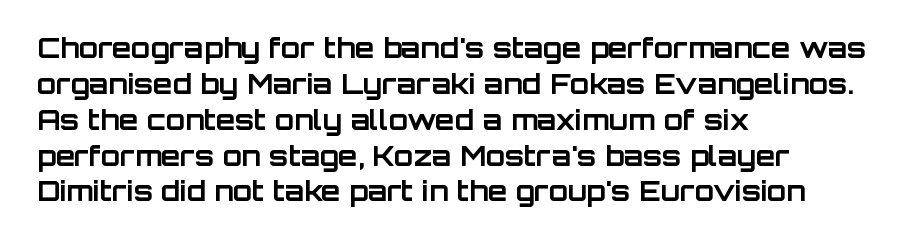
Q: Is the text bold? A: Yes.
Q: Is the text italic (slanted)? A: No, it is upright.
Q: Is the typeface a serif or a sans-serif typeface? A: Sans-serif.
Q: Is the text underlined? A: No.
Q: How is the paragraph aligned? A: Left-aligned.
Q: Is the spacing between letters normal or unusually wide? A: Normal.
Q: Is the spacing between lines tight, normal or loose? A: Normal.
Q: Width (condensed, normal, or wide)? A: Normal.
Q: Stroke contrast? A: Low.
Q: x-height? A: Large.
Q: Monospaced? A: No.
